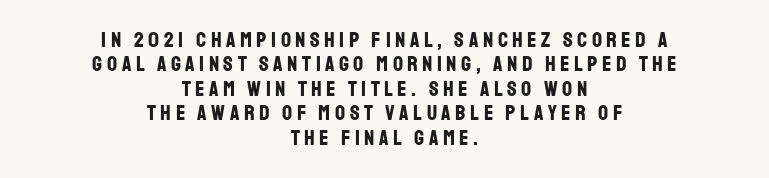
Q: Is the text bold? A: Yes.
Q: Is the text italic (slanted)? A: No, it is upright.
Q: Is the text underlined? A: No.
Q: How is the paragraph aligned? A: Centered.
Q: Is the spacing between letters normal or unusually wide? A: Unusually wide.
Q: Is the spacing between lines tight, normal or loose? A: Tight.
